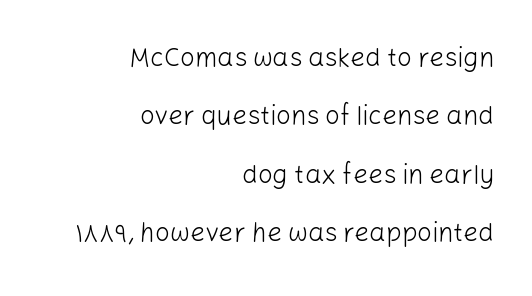
{"italic": "no", "bold": "no", "underline": "no", "align": "right", "line_spacing": "loose", "line_spacing_ratio": 2.25, "letter_spacing": "normal", "letter_spacing_em": 0.0, "glyph_px": 26}
